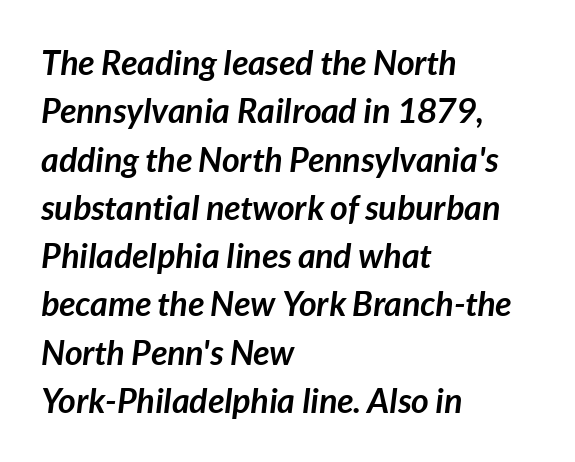
The image shows 34 px semibold type, italic (leaning right); set left-aligned, normal line spacing (1.42x), normal letter spacing, not underlined; low stroke contrast and a medium x-height.
